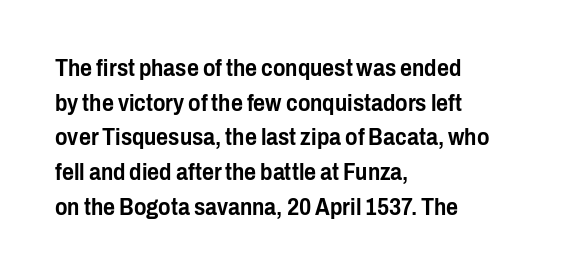
Q: Is the text italic (slanted)? A: No, it is upright.
Q: Is the text underlined? A: No.
Q: How is the paragraph aligned? A: Left-aligned.
Q: Is the spacing between letters normal or unusually wide? A: Normal.
Q: Is the spacing between lines tight, normal or loose? A: Normal.
